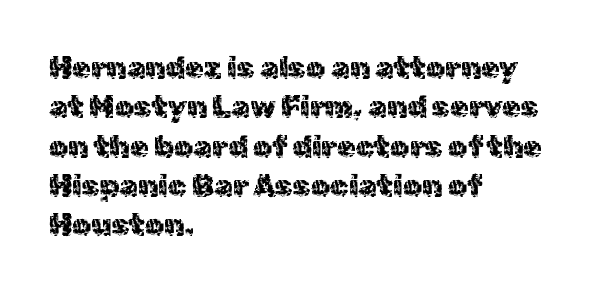
The image shows 30 px sans-serif type, upright; set left-aligned, normal line spacing (1.31x), normal letter spacing, not underlined; a medium x-height.
